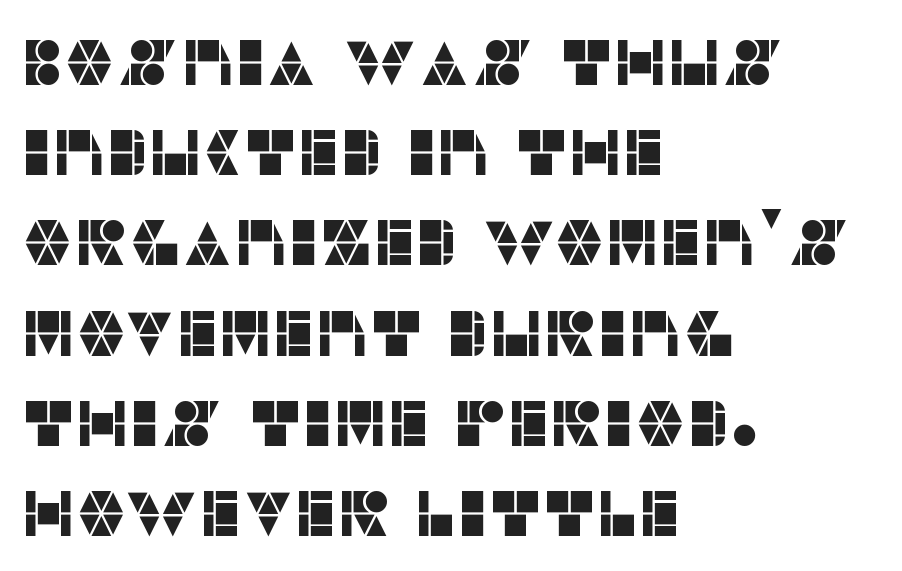
Q: Is the text italic (slanted)? A: No, it is upright.
Q: Is the typeface a serif or a sans-serif typeface? A: Sans-serif.
Q: Is the text underlined? A: No.
Q: How is the paragraph aligned? A: Left-aligned.
Q: Is the spacing between letters normal or unusually wide? A: Normal.
Q: Is the spacing between lines tight, normal or loose? A: Normal.
Q: Width (condensed, normal, or wide)? A: Normal.
Q: Stroke contrast? A: Low.
Q: x-height? A: Large.
Q: Monospaced? A: No.
